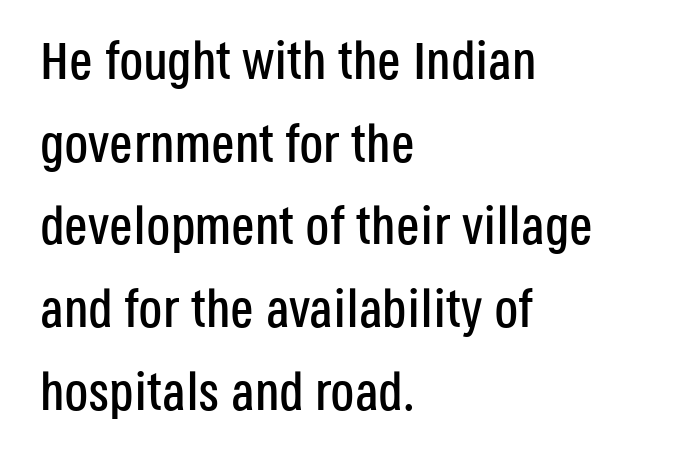
Q: Is the text italic (slanted)? A: No, it is upright.
Q: Is the typeface a serif or a sans-serif typeface? A: Sans-serif.
Q: Is the text underlined? A: No.
Q: How is the paragraph aligned? A: Left-aligned.
Q: Is the spacing between letters normal or unusually wide? A: Normal.
Q: Is the spacing between lines tight, normal or loose? A: Normal.
Q: Width (condensed, normal, or wide)? A: Condensed.
Q: Stroke contrast? A: Low.
Q: x-height? A: Large.
Q: Monospaced? A: No.
